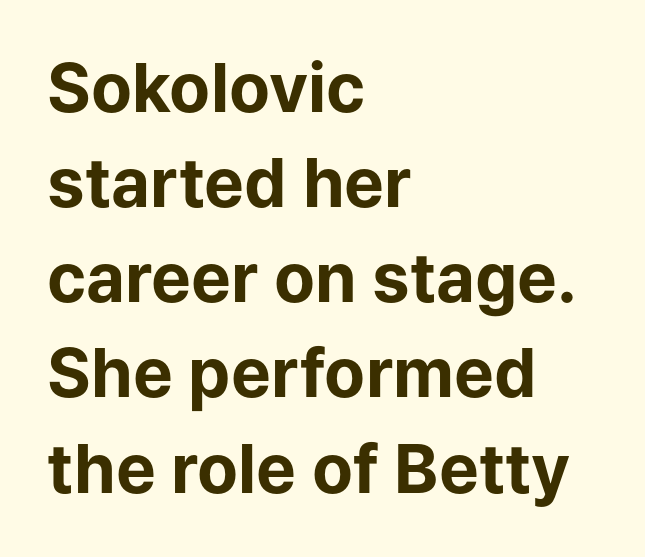
No extra tracking has been applied to these lines. Plain, unruled lines of type. The type family on display is of the sans-serif kind. Whoever set this chose a conventional vertical rhythm. This rendering uses left alignment, leaving the right contour irregular.
